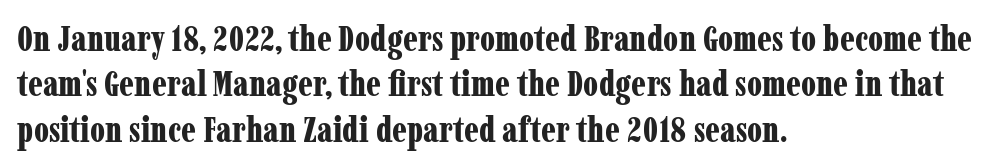
Underlining? Definitely not there. If you drew a line through each stem, it would be perfectly vertical. Pretty heavy lettering here — definitely bold. Do the characters align in a grid? No, the font is proportional. A serif font was chosen for this passage.
